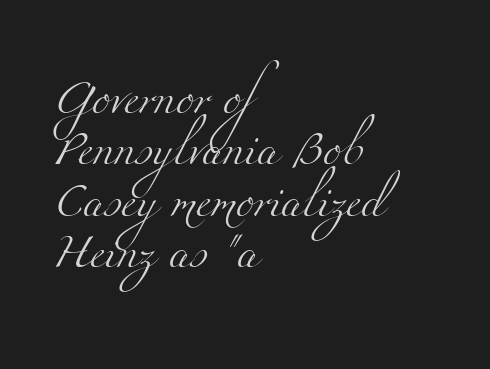
Q: Is the text bold? A: No.
Q: Is the text underlined? A: No.
Q: How is the paragraph aligned? A: Left-aligned.
Q: Is the spacing between letters normal or unusually wide? A: Normal.
Q: Is the spacing between lines tight, normal or loose? A: Normal.
Q: Width (condensed, normal, or wide)? A: Wide.
Q: Stroke contrast? A: Medium.
Q: x-height? A: Small.
Q: Monospaced? A: No.
